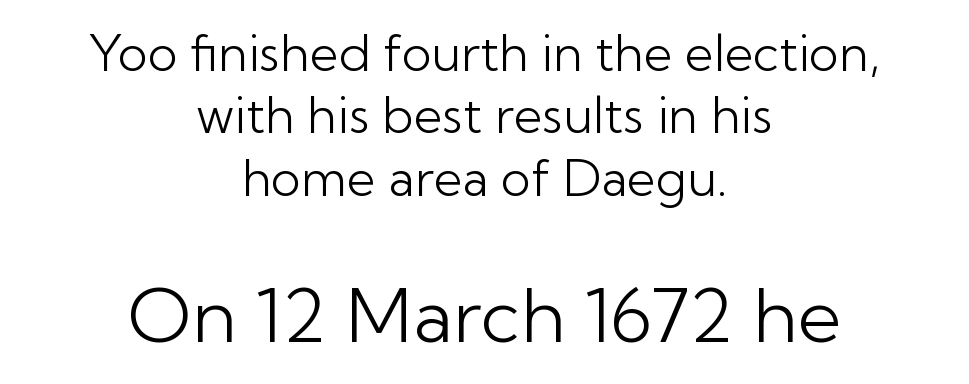
Q: Is the text bold? A: No.
Q: Is the text italic (slanted)? A: No, it is upright.
Q: Is the typeface a serif or a sans-serif typeface? A: Sans-serif.
Q: Is the text underlined? A: No.
Q: How is the paragraph aligned? A: Centered.
Q: Is the spacing between letters normal or unusually wide? A: Normal.
Q: Is the spacing between lines tight, normal or loose? A: Normal.
Q: Which block of text is set in a larger size, the first (top) or the second (bottom)? A: The second (bottom) one.
Q: Width (condensed, normal, or wide)? A: Normal.
Q: Stroke contrast? A: Low.
Q: x-height? A: Medium.
Q: Monospaced? A: No.
